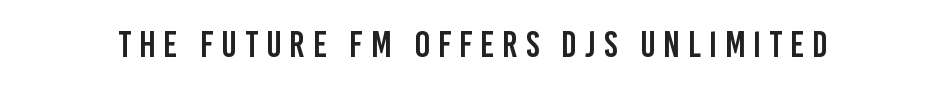
The image shows 37 px condensed sans-serif type, upright; set unusually wide letter spacing (+0.21 em), not underlined; low stroke contrast and a large x-height.
